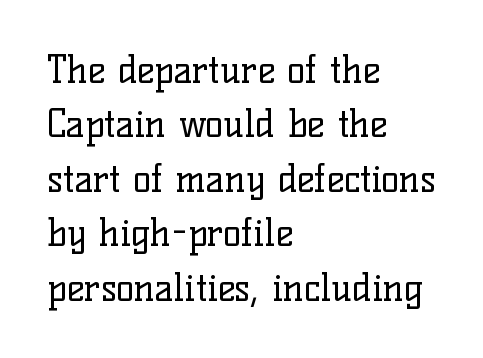
Q: Is the text bold? A: No.
Q: Is the text italic (slanted)? A: No, it is upright.
Q: Is the typeface a serif or a sans-serif typeface? A: Serif.
Q: Is the text underlined? A: No.
Q: How is the paragraph aligned? A: Left-aligned.
Q: Is the spacing between letters normal or unusually wide? A: Normal.
Q: Is the spacing between lines tight, normal or loose? A: Normal.
Q: Width (condensed, normal, or wide)? A: Normal.
Q: Stroke contrast? A: Low.
Q: x-height? A: Medium.
Q: Monospaced? A: No.
